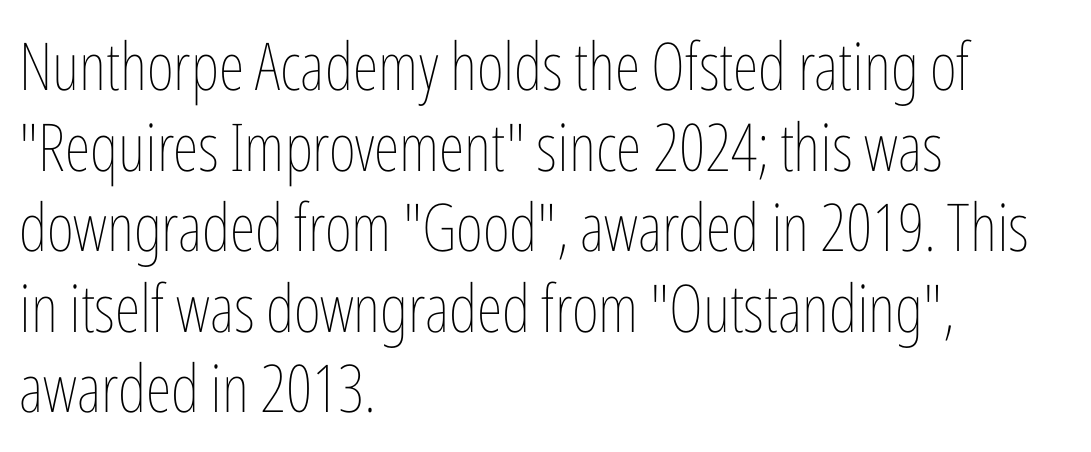
The image shows 66 px thin, condensed type, upright; set left-aligned, line spacing 1.22x, normal letter spacing, not underlined; low stroke contrast and a medium x-height.
